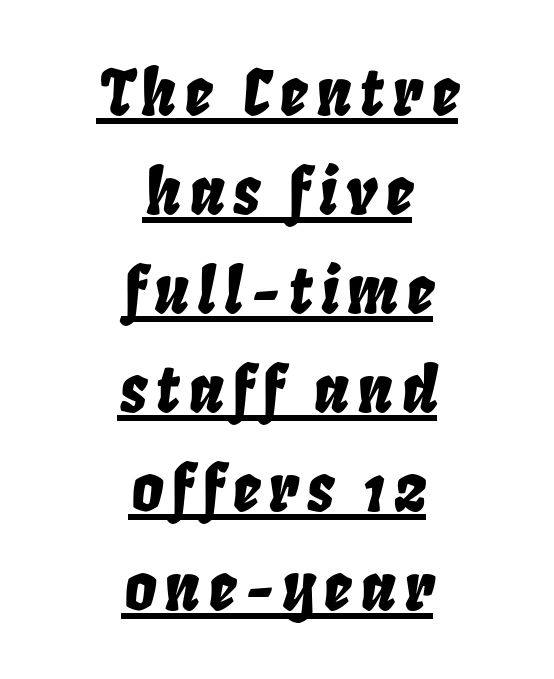
The image shows 63 px condensed type, italic (leaning right); set centered, normal line spacing (1.57x), underlined; low stroke contrast and a large x-height.
